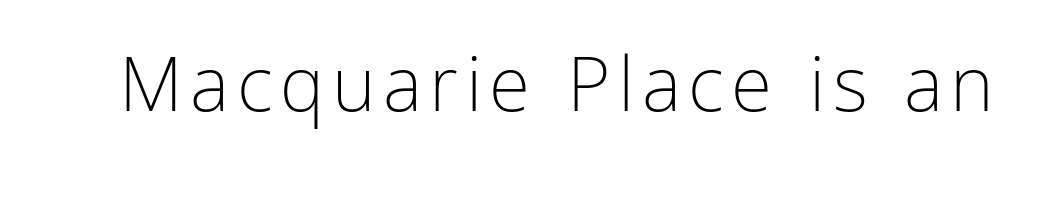
{"serif": "no", "italic": "no", "bold": "no", "weight": "light", "width": "normal", "stroke_contrast": "low", "x_height": "medium", "monospaced": "no", "underline": "no", "glyph_px": 75}
